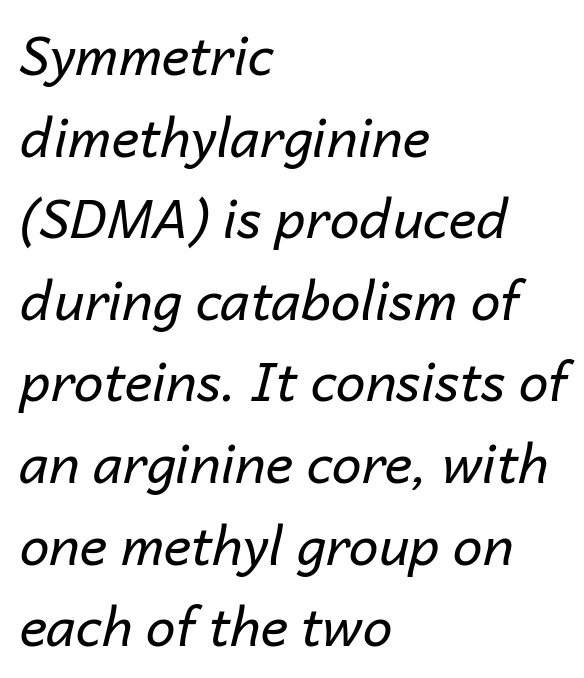
The type is set solid horizontally, with unmodified tracking. The letterforms sit at book weight or below. Vertically, the passage feels balanced, rows spaced as you'd expect. Looking at the ascenders, they clearly lean. Think of a printed novel: that variable character pitch is what you see here. Each row of text sits above clean, open space.
